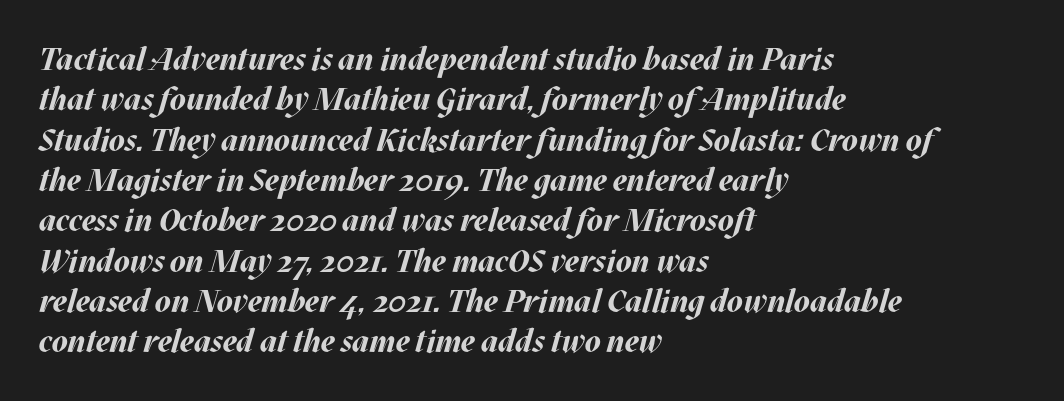
Vertical spacing — default. These words are printed bold, with thick strokes throughout. Default kerning and tracking; the words read as compact shapes. Yep, that's italic — everything's leaning.
